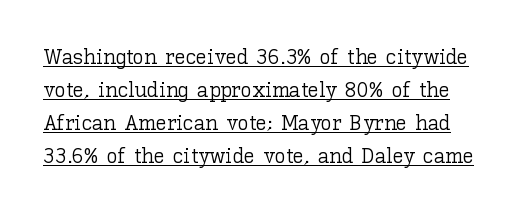
The image shows 22 px text type, upright; set normal line spacing (1.5x), normal letter spacing, underlined.
